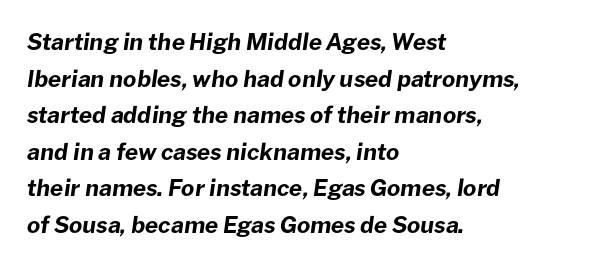
Q: Is the text bold? A: Yes.
Q: Is the text italic (slanted)? A: Yes, it leans right by about 8 degrees.
Q: Is the text underlined? A: No.
Q: How is the paragraph aligned? A: Left-aligned.
Q: Is the spacing between letters normal or unusually wide? A: Normal.
Q: Is the spacing between lines tight, normal or loose? A: Normal.
